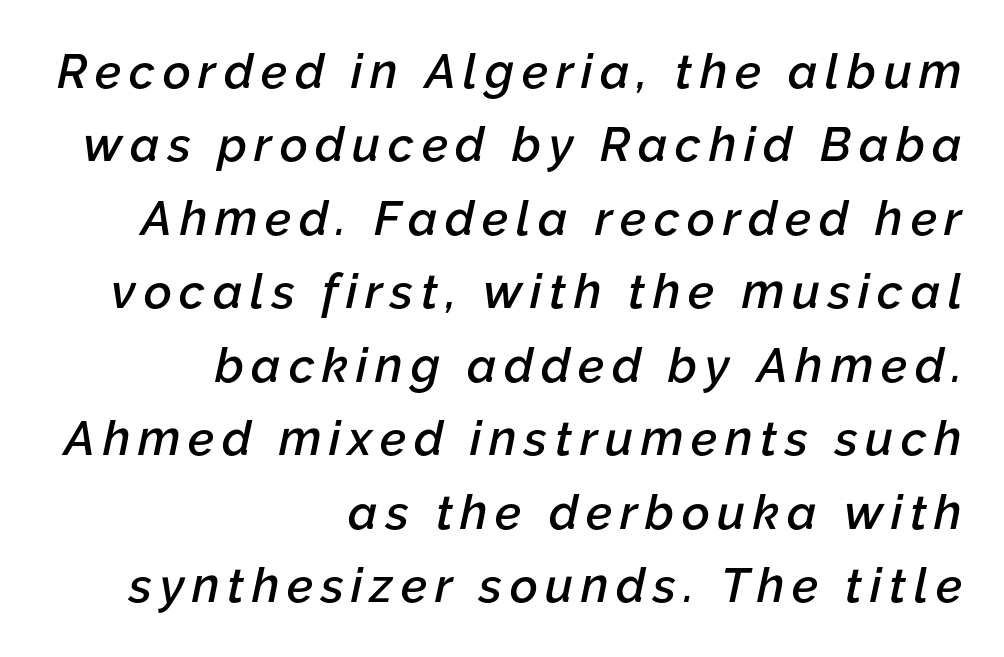
Q: Is the text bold? A: Semi-bold.
Q: Is the text italic (slanted)? A: Yes, it leans right by about 12 degrees.
Q: Is the text underlined? A: No.
Q: How is the paragraph aligned? A: Right-aligned.
Q: Is the spacing between lines tight, normal or loose? A: Normal.
Q: Width (condensed, normal, or wide)? A: Normal.
Q: Stroke contrast? A: Low.
Q: x-height? A: Medium.
Q: Monospaced? A: No.
